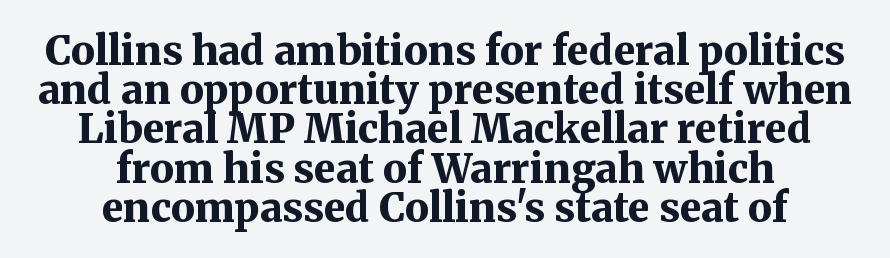
Q: Is the text bold? A: Yes.
Q: Is the text italic (slanted)? A: No, it is upright.
Q: Is the typeface a serif or a sans-serif typeface? A: Serif.
Q: Is the text underlined? A: No.
Q: How is the paragraph aligned? A: Centered.
Q: Is the spacing between letters normal or unusually wide? A: Normal.
Q: Is the spacing between lines tight, normal or loose? A: Tight.
Q: Width (condensed, normal, or wide)? A: Normal.
Q: Stroke contrast? A: Medium.
Q: x-height? A: Medium.
Q: Monospaced? A: No.
